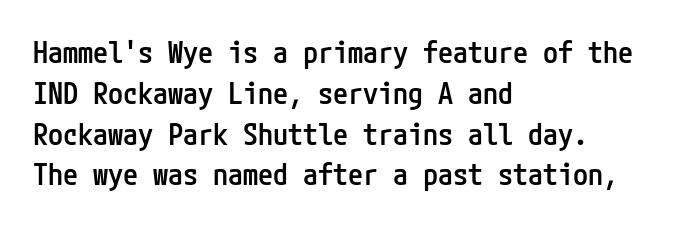
Q: Is the text bold? A: Semi-bold.
Q: Is the text italic (slanted)? A: No, it is upright.
Q: Is the typeface a serif or a sans-serif typeface? A: Sans-serif.
Q: Is the text underlined? A: No.
Q: How is the paragraph aligned? A: Left-aligned.
Q: Is the spacing between letters normal or unusually wide? A: Normal.
Q: Is the spacing between lines tight, normal or loose? A: Normal.
Q: Width (condensed, normal, or wide)? A: Condensed.
Q: Stroke contrast? A: Low.
Q: x-height? A: Medium.
